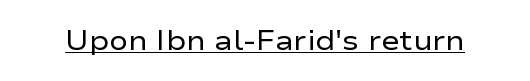
The image shows 28 px regular-weight, wide sans-serif type, upright; set normal letter spacing, underlined; low stroke contrast and a medium x-height.
